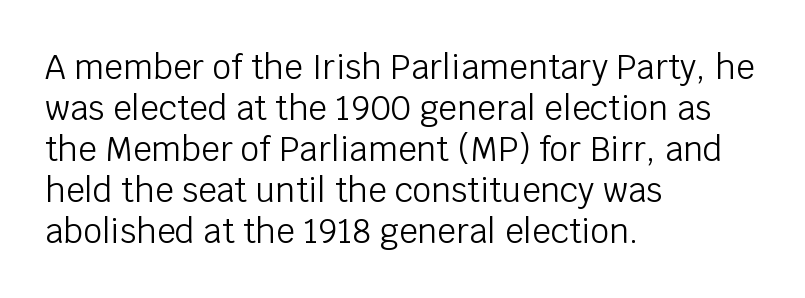
Is the type heavy? It reads as light-to-regular instead. Here the designer chose a conventional face with non-uniform glyph widths. Plain, unruled lines of type. Here the glyphs are tracked normally, forming tight word shapes. If you drew a ruler down the left edge, every line would touch it. Ascenders rise straight up at ninety degrees.
